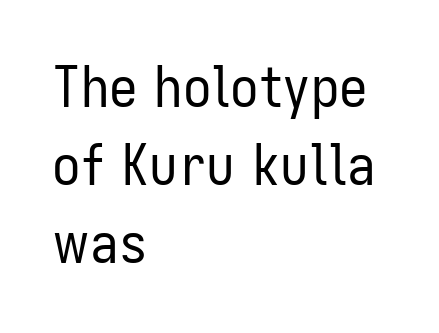
{"serif": "no", "italic": "no", "bold": "no", "weight": "regular", "width": "condensed", "stroke_contrast": "low", "x_height": "medium", "monospaced": "no", "underline": "no", "align": "left", "line_spacing": "normal", "line_spacing_ratio": 1.37, "letter_spacing": "normal", "letter_spacing_em": 0.0, "glyph_px": 57}
